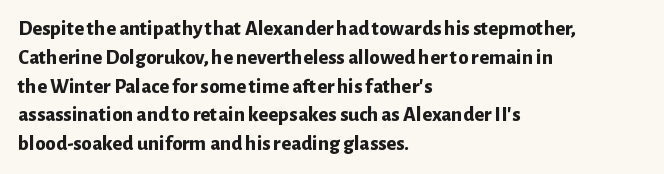
Leftover space on each line is placed entirely after the last word. The baseline area is clear. Tracking value appears to be zero — textbook default spacing. Is the type bold? Yes — the strokes are clearly thick and heavy.
